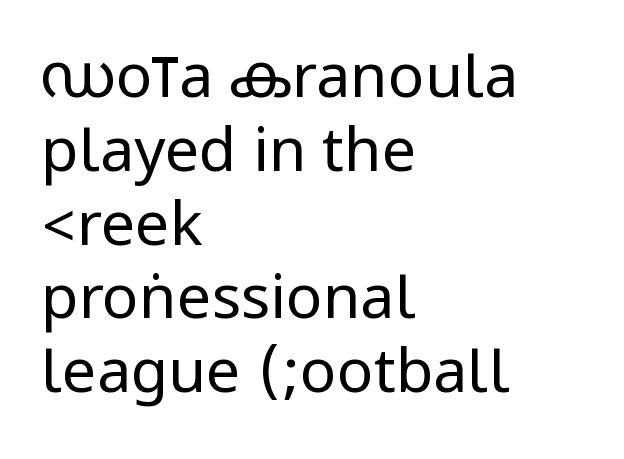
Q: Is the text bold? A: No.
Q: Is the text italic (slanted)? A: No, it is upright.
Q: Is the typeface a serif or a sans-serif typeface? A: Sans-serif.
Q: Is the text underlined? A: No.
Q: How is the paragraph aligned? A: Left-aligned.
Q: Is the spacing between letters normal or unusually wide? A: Normal.
Q: Width (condensed, normal, or wide)? A: Condensed.
Q: Stroke contrast? A: Low.
